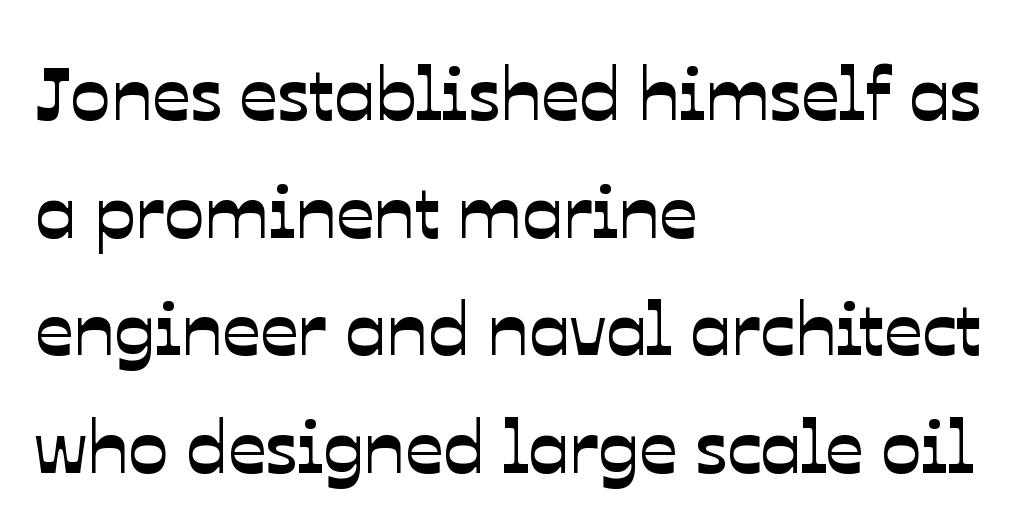
The image shows 75 px sans-serif type; set left-aligned, normal line spacing (1.57x), normal letter spacing, not underlined; low stroke contrast and a medium x-height.
